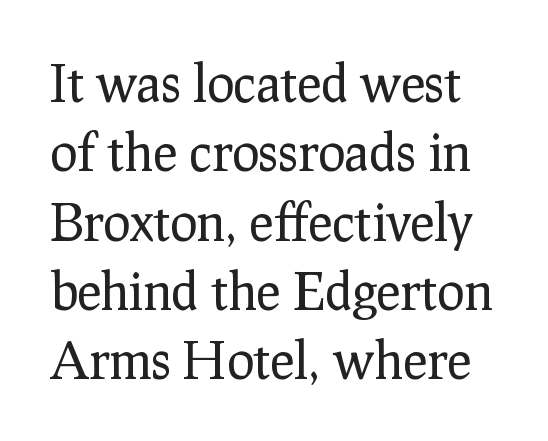
Q: Is the text bold? A: No.
Q: Is the text italic (slanted)? A: No, it is upright.
Q: Is the typeface a serif or a sans-serif typeface? A: Serif.
Q: Is the text underlined? A: No.
Q: Is the spacing between letters normal or unusually wide? A: Normal.
Q: Is the spacing between lines tight, normal or loose? A: Normal.
Q: Width (condensed, normal, or wide)? A: Normal.
Q: Stroke contrast? A: Low.
Q: x-height? A: Medium.
Q: Monospaced? A: No.
